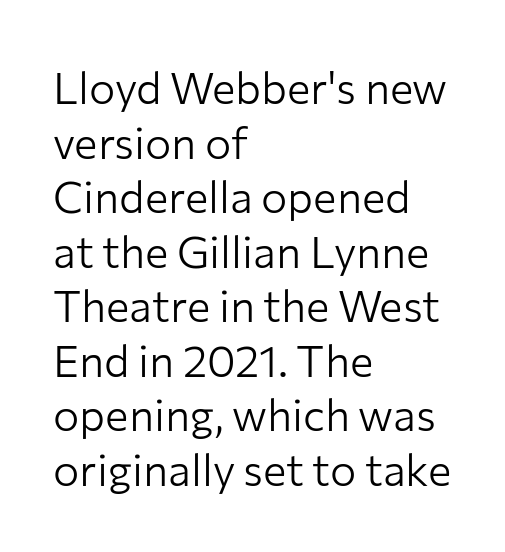
{"serif": "no", "italic": "no", "bold": "no", "weight": "light", "width": "normal", "stroke_contrast": "low", "x_height": "medium", "monospaced": "no", "underline": "no", "align": "left", "line_spacing_ratio": 1.24, "letter_spacing": "normal", "letter_spacing_em": 0.0, "glyph_px": 44}
